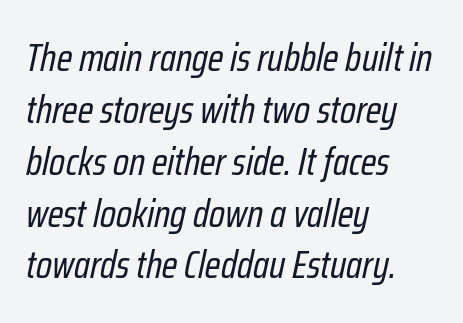
The glyphs look as if they've been sheared to an angle. This is not heavy type; no bold has been used. Underlining? Definitely not there. The letters sit at their default tracking, neither squeezed nor spread.
